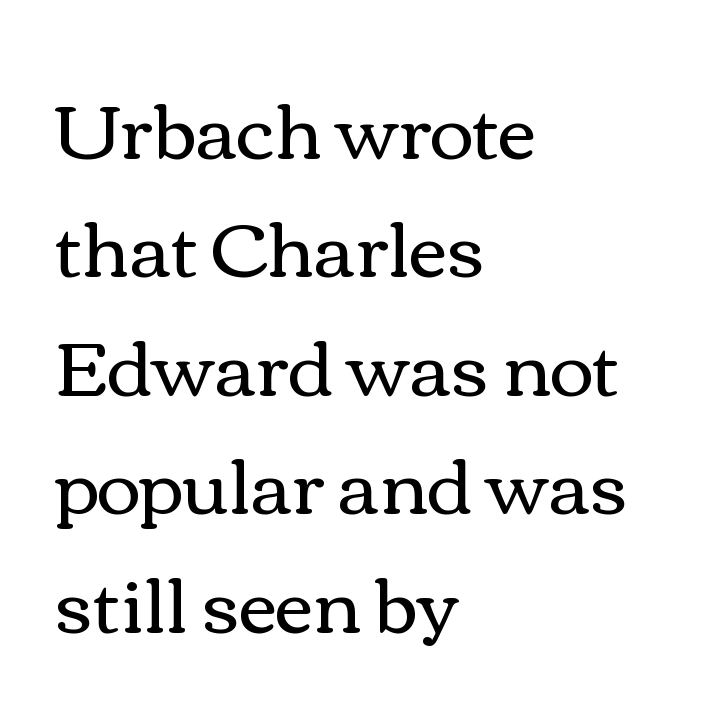
{"italic": "no", "bold": "no", "weight": "regular", "width": "wide", "x_height": "medium", "monospaced": "no", "underline": "no", "align": "left", "line_spacing": "normal", "line_spacing_ratio": 1.58, "letter_spacing": "normal", "letter_spacing_em": 0.0, "glyph_px": 75}
